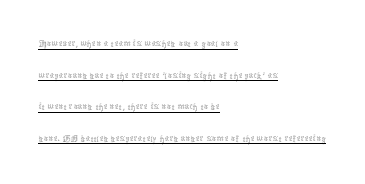
Q: Is the text bold? A: No.
Q: Is the text italic (slanted)? A: No, it is upright.
Q: Is the text underlined? A: Yes.
Q: How is the paragraph aligned? A: Left-aligned.
Q: Is the spacing between letters normal or unusually wide? A: Normal.
Q: Is the spacing between lines tight, normal or loose? A: Normal.
